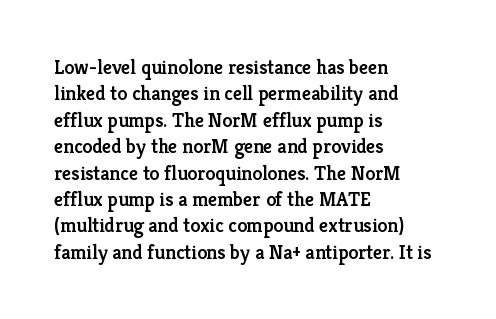
The image shows 20 px text type, upright; set left-aligned, normal line spacing (1.32x), normal letter spacing, not underlined.
